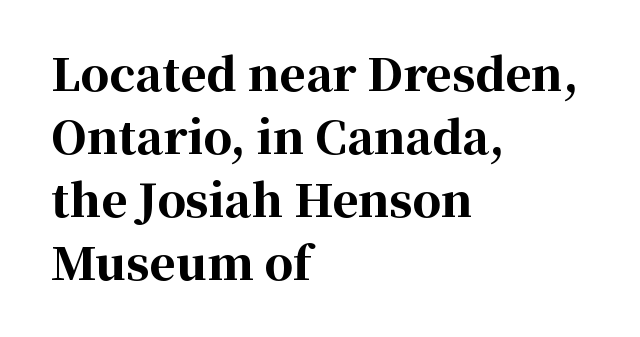
No extra tracking has been applied to these lines. A dark, heavy texture on the line: the type is bold. This is roman type, the default non-slanted kind. Glance below the letters and you will spot only blank space. Spacing verdict: proportional, widths tailored to each character. All the whitespace from short lines collects on the right.
